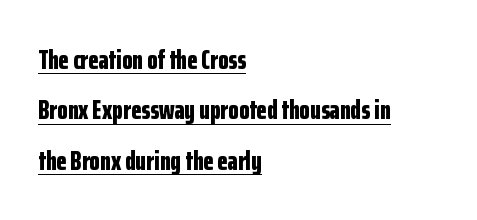
Q: Is the text bold? A: Yes.
Q: Is the text italic (slanted)? A: No, it is upright.
Q: Is the text underlined? A: Yes.
Q: How is the paragraph aligned? A: Left-aligned.
Q: Is the spacing between letters normal or unusually wide? A: Normal.
